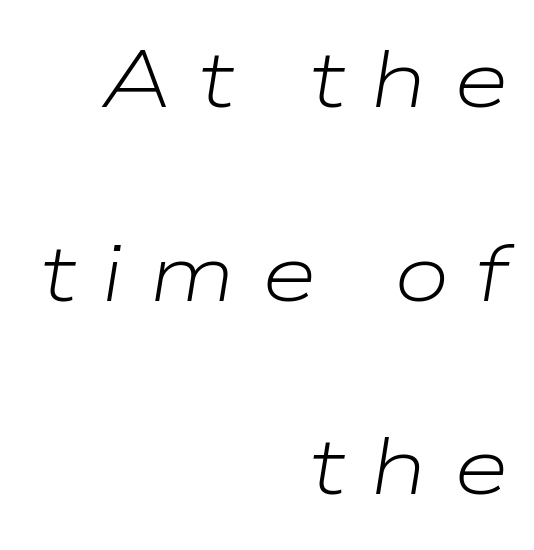
{"italic": "yes", "lean": "right", "slant_degrees": 9, "bold": "no", "weight": "light", "width": "wide", "stroke_contrast": "low", "x_height": "medium", "monospaced": "no", "underline": "no", "align": "right", "line_spacing": "loose", "line_spacing_ratio": 2.42, "letter_spacing": "wide", "letter_spacing_em": 0.33, "glyph_px": 80}
